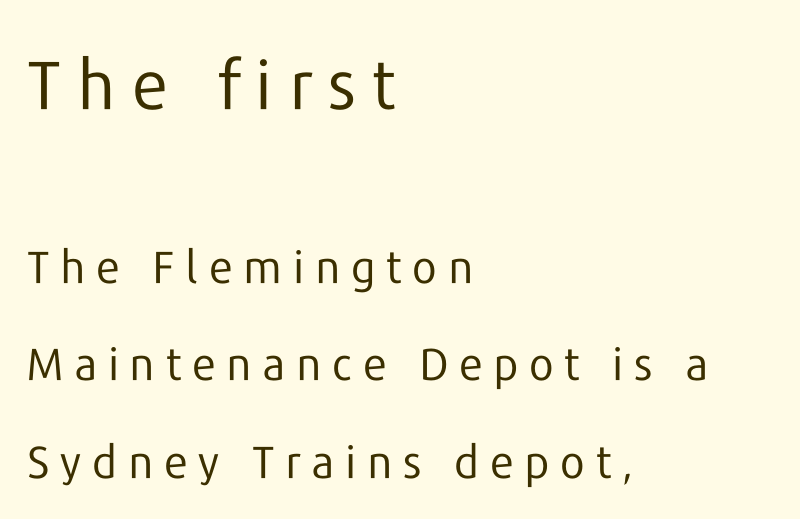
Q: Is the text bold? A: No.
Q: Is the text italic (slanted)? A: No, it is upright.
Q: Is the typeface a serif or a sans-serif typeface? A: Sans-serif.
Q: Is the text underlined? A: No.
Q: How is the paragraph aligned? A: Left-aligned.
Q: Is the spacing between letters normal or unusually wide? A: Unusually wide.
Q: Is the spacing between lines tight, normal or loose? A: Loose.
Q: Which block of text is set in a larger size, the first (top) or the second (bottom)? A: The first (top) one.
Q: Width (condensed, normal, or wide)? A: Normal.
Q: Stroke contrast? A: Low.
Q: x-height? A: Medium.
Q: Monospaced? A: No.
